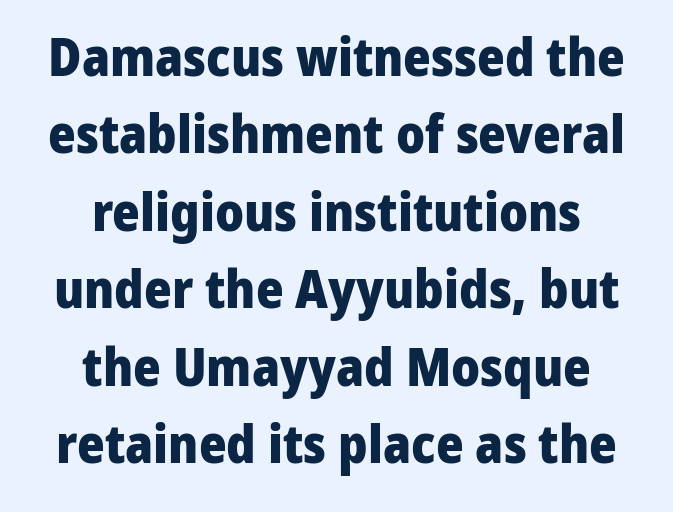
The image shows 53 px heavy sans-serif type, upright; set centered, normal line spacing (1.46x), normal letter spacing, not underlined; low stroke contrast and a medium x-height.
